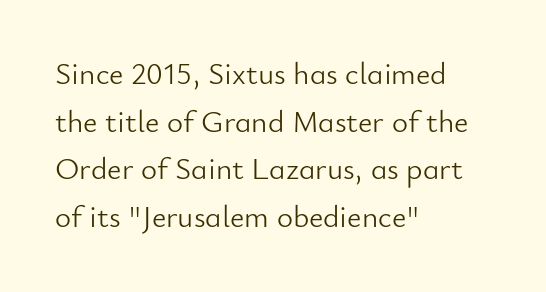
Q: Is the text bold? A: No.
Q: Is the text italic (slanted)? A: No, it is upright.
Q: Is the typeface a serif or a sans-serif typeface? A: Sans-serif.
Q: Is the text underlined? A: No.
Q: How is the paragraph aligned? A: Left-aligned.
Q: Is the spacing between letters normal or unusually wide? A: Normal.
Q: Is the spacing between lines tight, normal or loose? A: Normal.
Q: Width (condensed, normal, or wide)? A: Normal.
Q: Stroke contrast? A: Low.
Q: x-height? A: Small.
Q: Monospaced? A: No.
